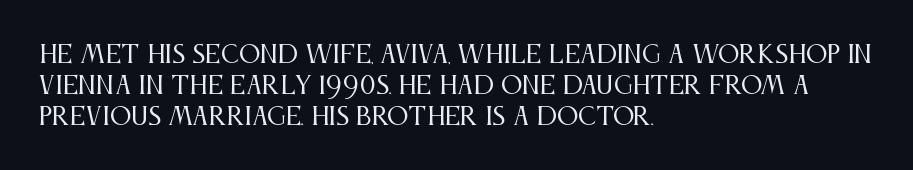
Q: Is the text bold? A: No.
Q: Is the text italic (slanted)? A: No, it is upright.
Q: Is the text underlined? A: No.
Q: How is the paragraph aligned? A: Left-aligned.
Q: Is the spacing between letters normal or unusually wide? A: Normal.
Q: Is the spacing between lines tight, normal or loose? A: Normal.
